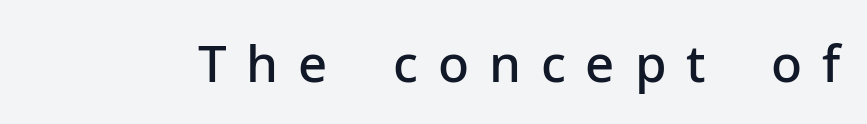
Q: Is the text bold? A: Semi-bold.
Q: Is the text italic (slanted)? A: No, it is upright.
Q: Is the typeface a serif or a sans-serif typeface? A: Sans-serif.
Q: Is the text underlined? A: No.
Q: Is the spacing between letters normal or unusually wide? A: Unusually wide.
Q: Width (condensed, normal, or wide)? A: Normal.
Q: Stroke contrast? A: Low.
Q: x-height? A: Medium.
Q: Monospaced? A: No.
